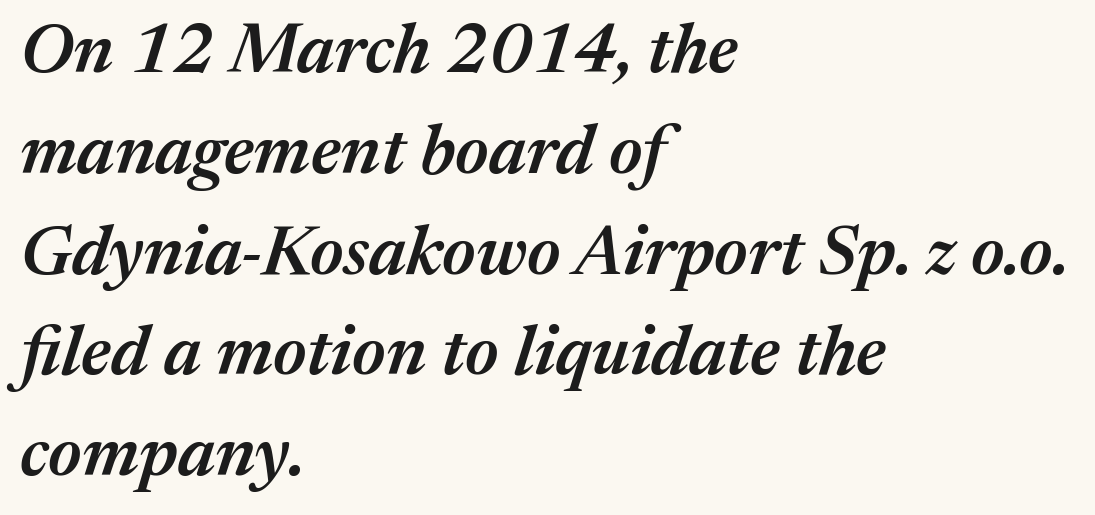
The whole block is typeset with a tilt. Whoever set this chose a conventional vertical rhythm. Every row of glyphs begins at an identical x-position on the left. These lines carry some extra weight — a demibold, not a full bold. What stands out about the letter spacing? Nothing — it is the standard amount.
